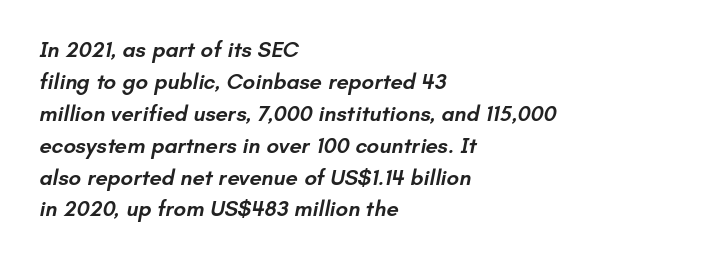
Moderately thickened strokes mark this as semibold type. The lines are quadded left. The passage shown stacks its lines at a standard gap. How are the letters spaced? Ordinarily, with no added tracking. Bare-footed words on every line.
